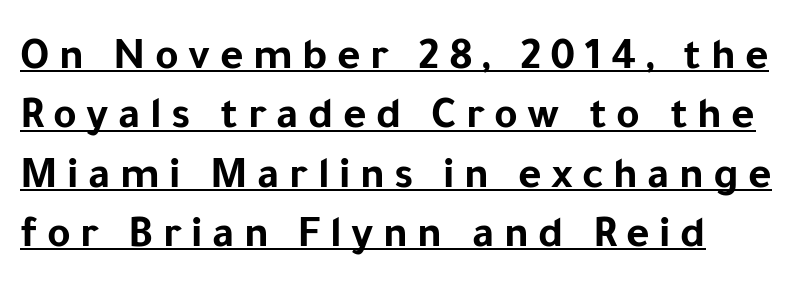
Q: Is the text bold? A: Yes.
Q: Is the text italic (slanted)? A: No, it is upright.
Q: Is the typeface a serif or a sans-serif typeface? A: Sans-serif.
Q: Is the text underlined? A: Yes.
Q: Is the spacing between letters normal or unusually wide? A: Unusually wide.
Q: Is the spacing between lines tight, normal or loose? A: Normal.
Q: Width (condensed, normal, or wide)? A: Normal.
Q: Stroke contrast? A: Low.
Q: x-height? A: Medium.
Q: Monospaced? A: No.
